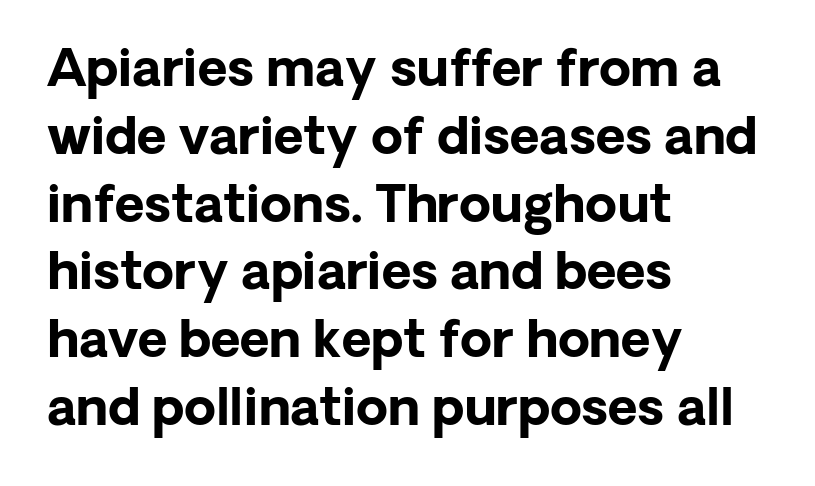
Q: Is the text bold? A: Yes.
Q: Is the text italic (slanted)? A: No, it is upright.
Q: Is the typeface a serif or a sans-serif typeface? A: Sans-serif.
Q: Is the text underlined? A: No.
Q: How is the paragraph aligned? A: Left-aligned.
Q: Is the spacing between letters normal or unusually wide? A: Normal.
Q: Is the spacing between lines tight, normal or loose? A: Normal.
Q: Width (condensed, normal, or wide)? A: Normal.
Q: Stroke contrast? A: Low.
Q: x-height? A: Medium.
Q: Monospaced? A: No.
